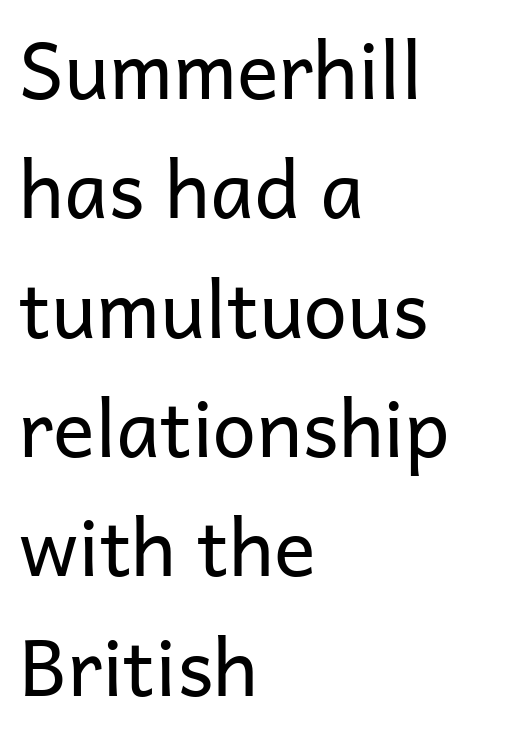
Type style note: lacks serifs. No extra tracking has been applied to these lines. Rows of type keep a routine distance in the vertical direction. Left-aligned paragraph, ragged on the right.
